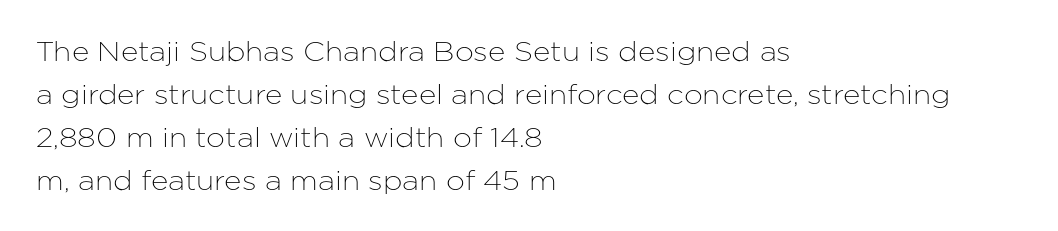
Notice how descenders clear the ascenders below comfortably — that's standard leading. Rendered with straight, roman letterforms. These lines keep a tight, regular rhythm from letter to letter. Only glyphs here, with clear space below each row. Line beginnings align vertically; line endings do not.
